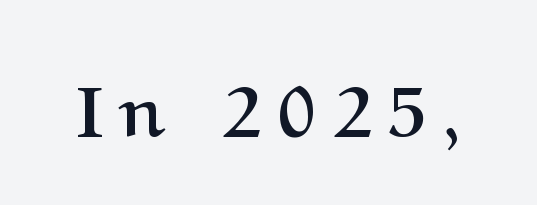
Character widths vary here, with narrow letters taking less room than wide ones. Heavy, bold letterforms. The string is rendered with underlining switched off. Spacing between characters has been opened up far beyond the box default. The axis of the letterforms is exactly vertical. You can tell from the footed stems that serif type was used.
